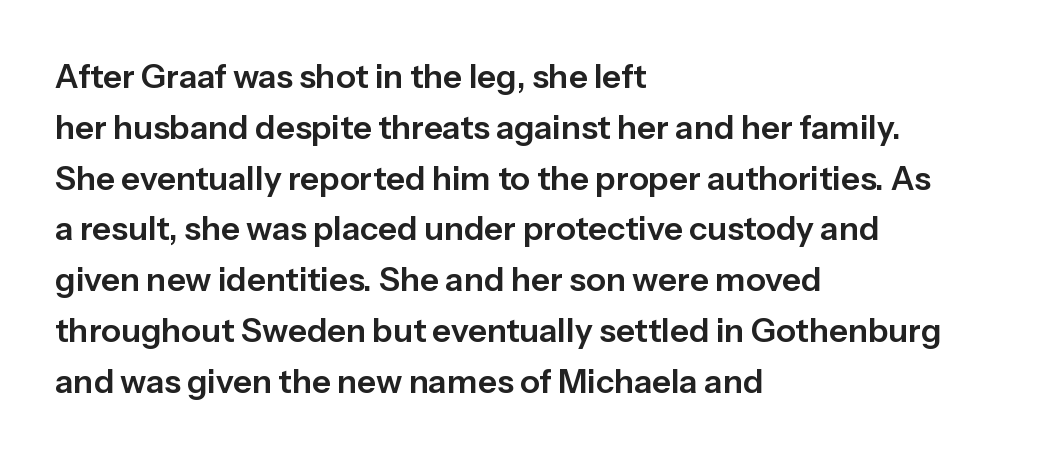
Q: Is the text italic (slanted)? A: No, it is upright.
Q: Is the typeface a serif or a sans-serif typeface? A: Sans-serif.
Q: Is the text underlined? A: No.
Q: How is the paragraph aligned? A: Left-aligned.
Q: Is the spacing between letters normal or unusually wide? A: Normal.
Q: Is the spacing between lines tight, normal or loose? A: Normal.
Q: Width (condensed, normal, or wide)? A: Normal.
Q: Stroke contrast? A: Low.
Q: x-height? A: Medium.
Q: Monospaced? A: No.
